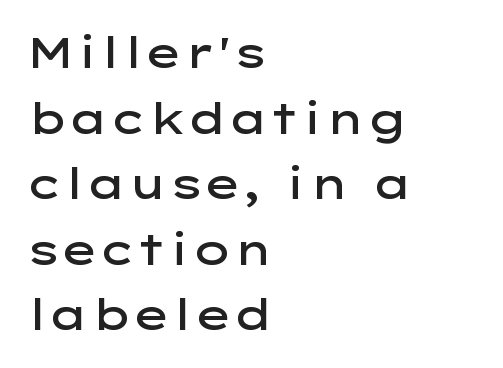
{"serif": "no", "italic": "no", "bold": "semi", "weight": "semibold", "width": "wide", "stroke_contrast": "low", "x_height": "medium", "monospaced": "no", "underline": "no", "align": "left", "line_spacing": "normal", "line_spacing_ratio": 1.56, "letter_spacing": "normal", "letter_spacing_em": 0.0, "glyph_px": 42}
